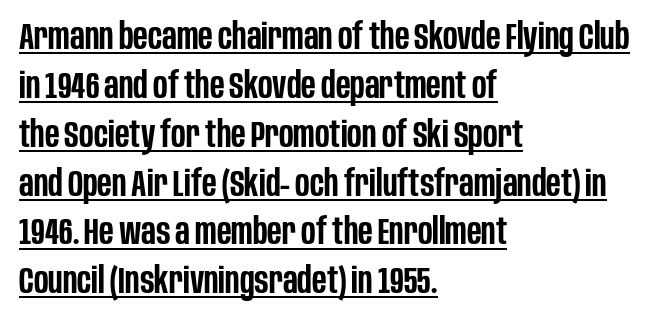
{"serif": "no", "italic": "no", "bold": "semi", "weight": "semibold", "width": "condensed", "stroke_contrast": "low", "x_height": "large", "monospaced": "no", "underline": "yes", "align": "left", "line_spacing": "normal", "line_spacing_ratio": 1.32, "letter_spacing": "normal", "letter_spacing_em": 0.0, "glyph_px": 37}
